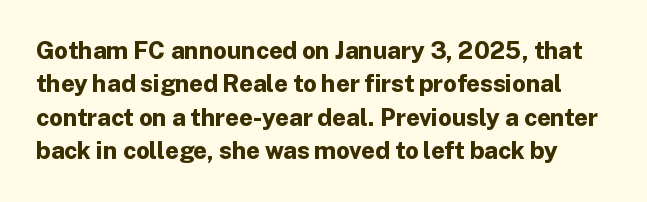
{"italic": "no", "bold": "yes", "underline": "no", "line_spacing": "normal", "line_spacing_ratio": 1.39, "letter_spacing": "normal", "letter_spacing_em": 0.0, "glyph_px": 24}
